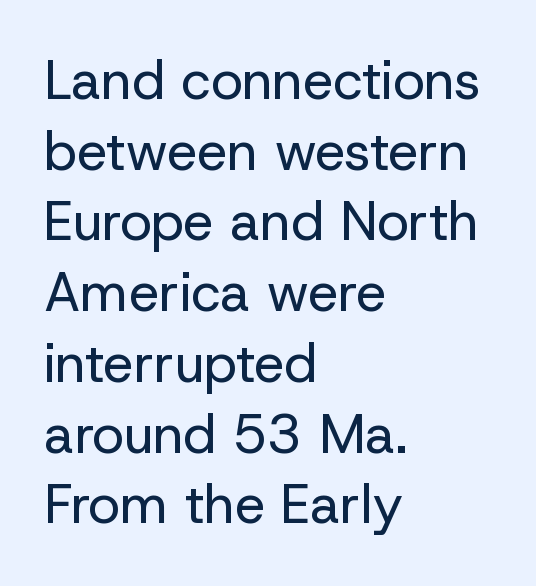
The image shows 54 px regular-weight sans-serif type, upright; set left-aligned, normal line spacing (1.31x), normal letter spacing, not underlined; low stroke contrast and a medium x-height.
